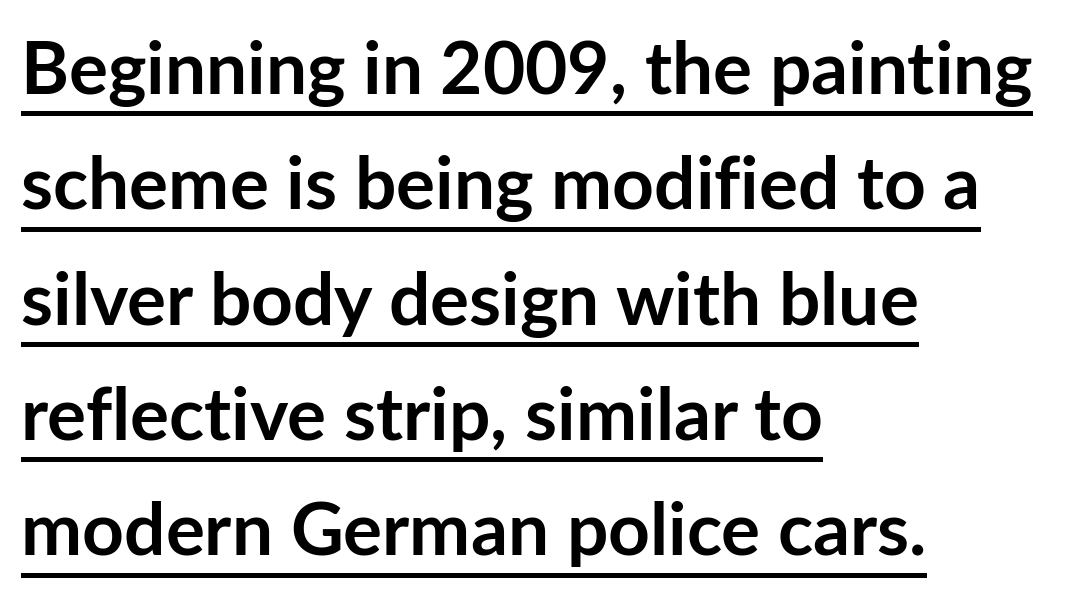
{"serif": "no", "italic": "no", "bold": "yes", "weight": "semibold", "width": "normal", "stroke_contrast": "low", "x_height": "medium", "monospaced": "no", "underline": "yes", "align": "left", "line_spacing": "normal", "line_spacing_ratio": 1.58, "letter_spacing": "normal", "letter_spacing_em": 0.0, "glyph_px": 73}
